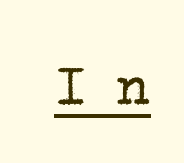
The image shows 61 px regular-weight serif type, upright; set unusually wide letter spacing (+0.49 em), underlined; low stroke contrast and a medium x-height.
